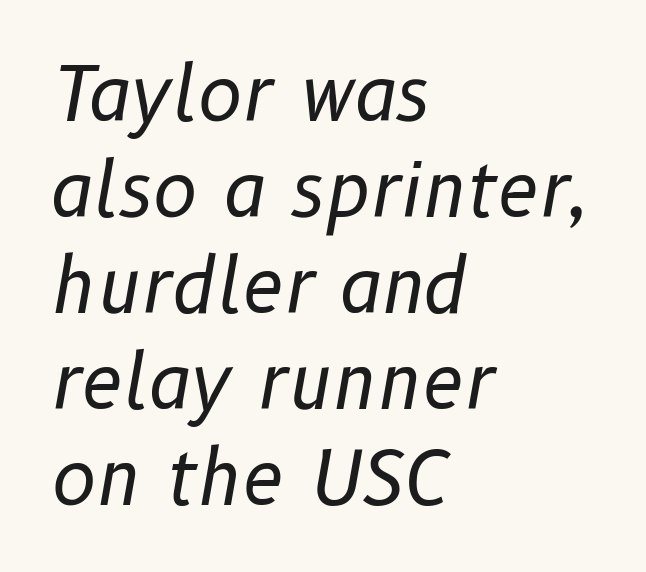
All the whitespace from short lines collects on the right. These glyphs show unthickened strokes, regular width or finer. Has an underline been added? It has not. Nothing unusual about the tracking: characters are spaced as the font intends. A normal amount of white space separates one row of letters from the next.
